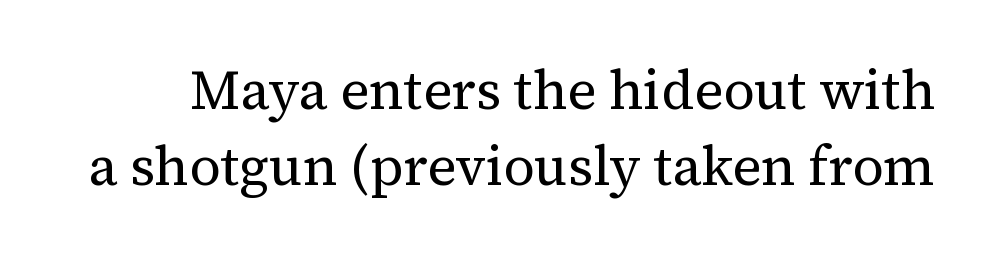
Q: Is the text bold? A: No.
Q: Is the text italic (slanted)? A: No, it is upright.
Q: Is the typeface a serif or a sans-serif typeface? A: Serif.
Q: Is the text underlined? A: No.
Q: Is the spacing between letters normal or unusually wide? A: Normal.
Q: Is the spacing between lines tight, normal or loose? A: Normal.
Q: Width (condensed, normal, or wide)? A: Normal.
Q: Stroke contrast? A: Medium.
Q: x-height? A: Medium.
Q: Monospaced? A: No.
